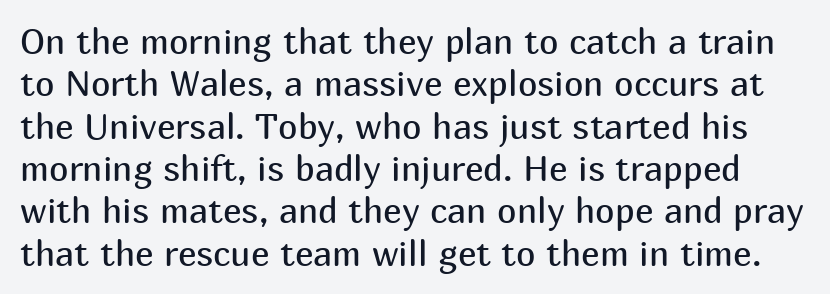
Between one letter and the next there's only the usual sliver of space. Honestly, there is no underline to notice here at all. These lines are rendered in a variable-pitch font. Nope, not italic — everything's standing straight. You can tell from the bare stems that sans-serif type was used.
